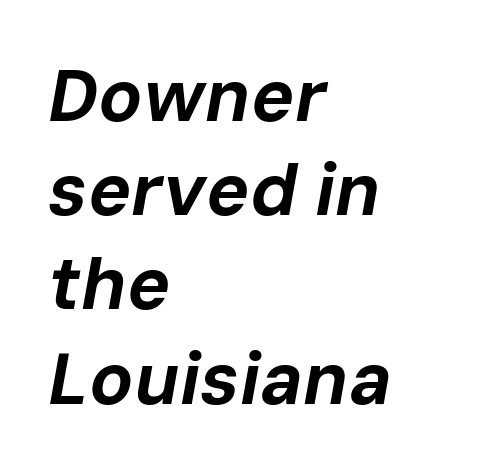
{"italic": "yes", "lean": "right", "slant_degrees": 10, "bold": "yes", "weight": "bold", "width": "normal", "stroke_contrast": "low", "x_height": "medium", "monospaced": "no", "underline": "no", "align": "left", "line_spacing": "normal", "line_spacing_ratio": 1.29, "letter_spacing": "normal", "letter_spacing_em": 0.0, "glyph_px": 73}
